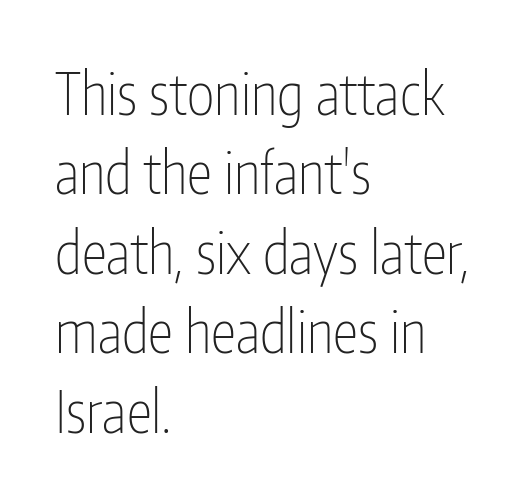
Q: Is the text bold? A: No.
Q: Is the text italic (slanted)? A: No, it is upright.
Q: Is the typeface a serif or a sans-serif typeface? A: Sans-serif.
Q: Is the text underlined? A: No.
Q: How is the paragraph aligned? A: Left-aligned.
Q: Is the spacing between letters normal or unusually wide? A: Normal.
Q: Is the spacing between lines tight, normal or loose? A: Normal.
Q: Width (condensed, normal, or wide)? A: Condensed.
Q: Stroke contrast? A: Low.
Q: x-height? A: Medium.
Q: Monospaced? A: No.
